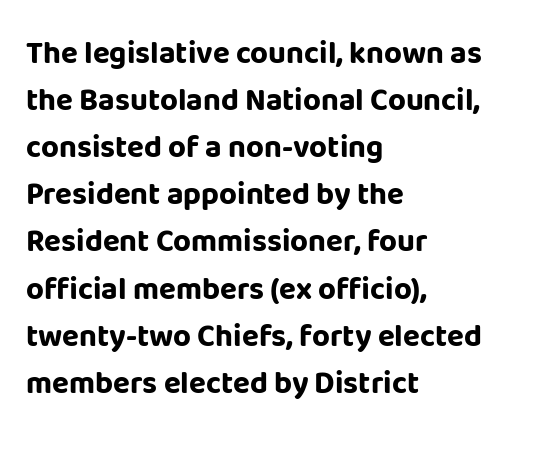
Q: Is the text bold? A: Yes.
Q: Is the text italic (slanted)? A: No, it is upright.
Q: Is the typeface a serif or a sans-serif typeface? A: Sans-serif.
Q: Is the text underlined? A: No.
Q: How is the paragraph aligned? A: Left-aligned.
Q: Is the spacing between letters normal or unusually wide? A: Normal.
Q: Is the spacing between lines tight, normal or loose? A: Normal.
Q: Width (condensed, normal, or wide)? A: Normal.
Q: Stroke contrast? A: Low.
Q: x-height? A: Large.
Q: Monospaced? A: No.
